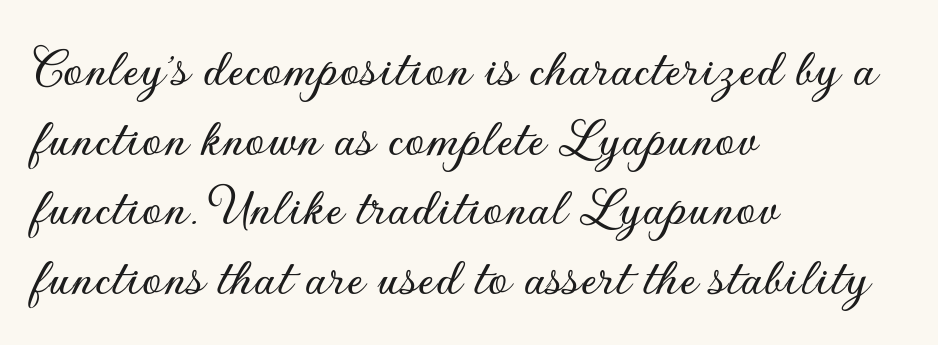
Q: Is the text italic (slanted)? A: Yes.
Q: Is the typeface a serif or a sans-serif typeface? A: Sans-serif.
Q: Is the text underlined? A: No.
Q: How is the paragraph aligned? A: Left-aligned.
Q: Is the spacing between letters normal or unusually wide? A: Normal.
Q: Width (condensed, normal, or wide)? A: Normal.
Q: Stroke contrast? A: Low.
Q: x-height? A: Small.
Q: Monospaced? A: No.
